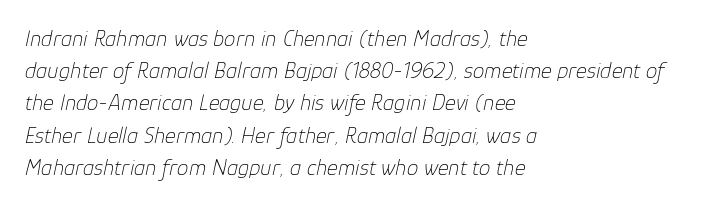
Q: Is the text bold? A: No.
Q: Is the text italic (slanted)? A: Yes, it leans right by about 12 degrees.
Q: Is the text underlined? A: No.
Q: How is the paragraph aligned? A: Left-aligned.
Q: Is the spacing between letters normal or unusually wide? A: Normal.
Q: Is the spacing between lines tight, normal or loose? A: Normal.
